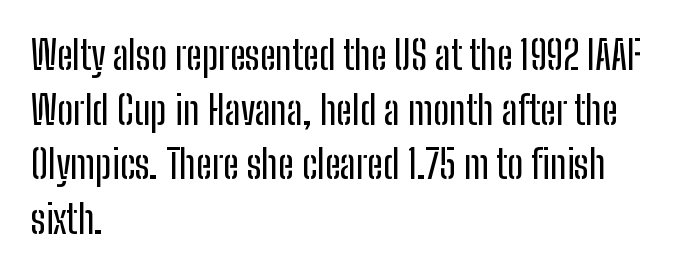
{"serif": "no", "italic": "no", "width": "condensed", "stroke_contrast": "low", "x_height": "medium", "monospaced": "no", "underline": "no", "align": "left", "line_spacing": "normal", "line_spacing_ratio": 1.4, "letter_spacing": "normal", "letter_spacing_em": 0.0, "glyph_px": 39}
